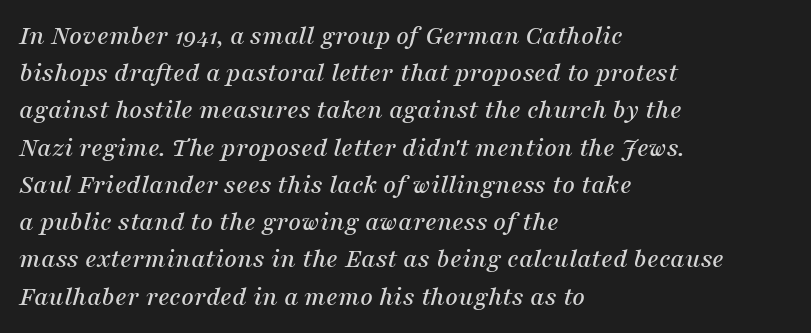
The image shows 28 px serif type, italic (leaning right); set left-aligned, normal line spacing (1.33x), normal letter spacing, not underlined; medium stroke contrast and a medium x-height.
